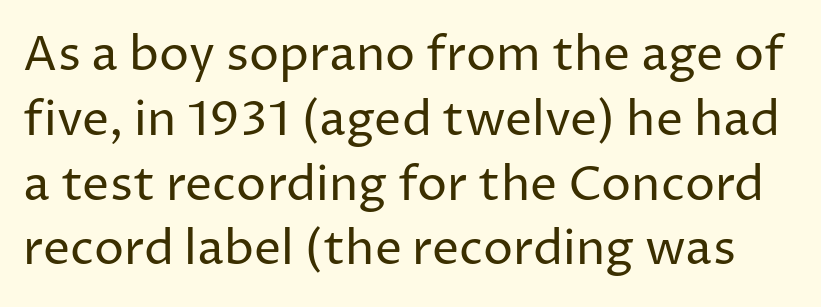
Q: Is the text bold? A: No.
Q: Is the text italic (slanted)? A: No, it is upright.
Q: Is the typeface a serif or a sans-serif typeface? A: Sans-serif.
Q: Is the text underlined? A: No.
Q: Is the spacing between letters normal or unusually wide? A: Normal.
Q: Is the spacing between lines tight, normal or loose? A: Normal.
Q: Width (condensed, normal, or wide)? A: Normal.
Q: Stroke contrast? A: Low.
Q: x-height? A: Medium.
Q: Monospaced? A: No.
